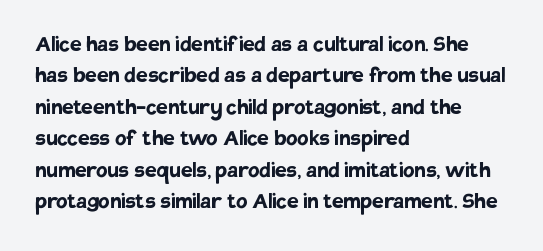
{"italic": "no", "bold": "yes", "underline": "no", "align": "left", "line_spacing_ratio": 1.21, "letter_spacing": "normal", "letter_spacing_em": 0.0, "glyph_px": 26}
